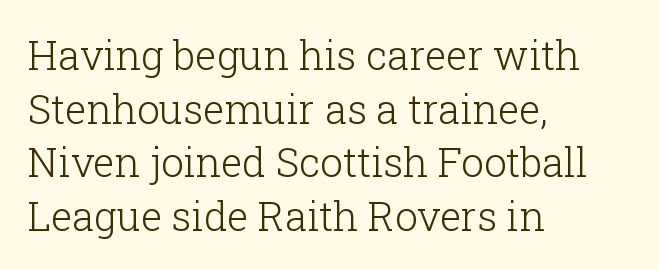
The image shows 40 px light serif type, upright; set left-aligned, normal line spacing (1.34x), normal letter spacing, not underlined; low stroke contrast and a medium x-height.
